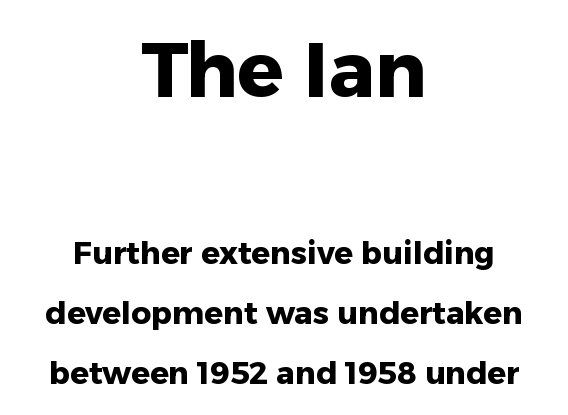
The image shows 77 px heavy sans-serif type, upright; set centered, loose line spacing (1.94x), normal letter spacing, not underlined; the first (top) block is 2.48x larger; low stroke contrast and a medium x-height.
